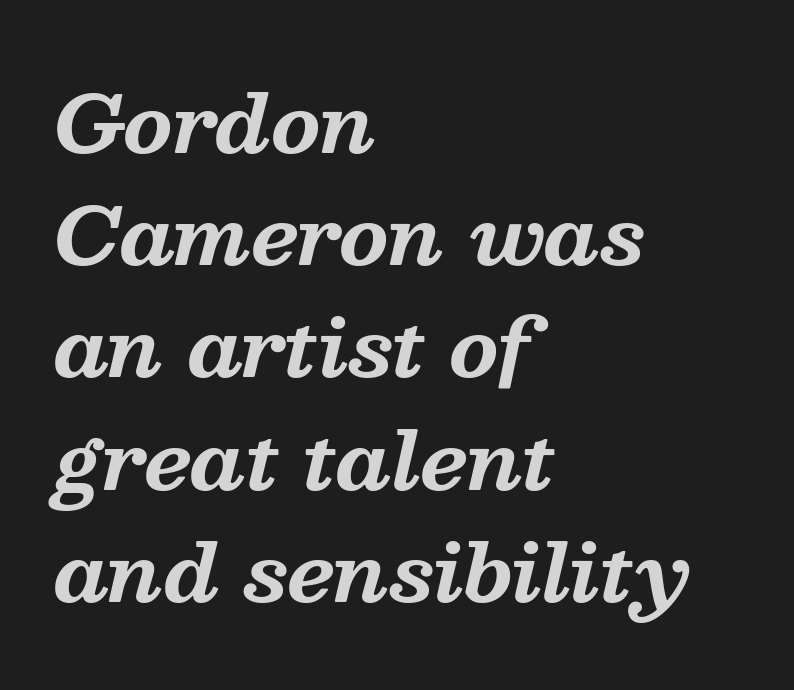
Q: Is the text bold? A: Yes.
Q: Is the text italic (slanted)? A: Yes, it leans right by about 13 degrees.
Q: Is the typeface a serif or a sans-serif typeface? A: Serif.
Q: Is the text underlined? A: No.
Q: How is the paragraph aligned? A: Left-aligned.
Q: Is the spacing between letters normal or unusually wide? A: Normal.
Q: Is the spacing between lines tight, normal or loose? A: Normal.
Q: Width (condensed, normal, or wide)? A: Normal.
Q: Stroke contrast? A: Medium.
Q: x-height? A: Medium.
Q: Monospaced? A: No.
